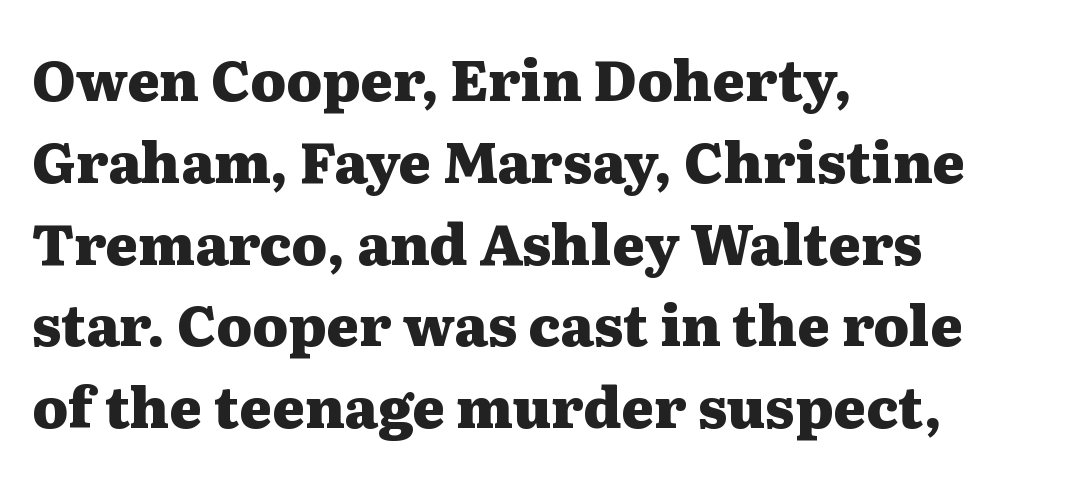
Q: Is the text bold? A: Yes.
Q: Is the text italic (slanted)? A: No, it is upright.
Q: Is the typeface a serif or a sans-serif typeface? A: Serif.
Q: Is the text underlined? A: No.
Q: How is the paragraph aligned? A: Left-aligned.
Q: Is the spacing between letters normal or unusually wide? A: Normal.
Q: Is the spacing between lines tight, normal or loose? A: Normal.
Q: Width (condensed, normal, or wide)? A: Wide.
Q: Stroke contrast? A: Medium.
Q: x-height? A: Medium.
Q: Monospaced? A: No.
